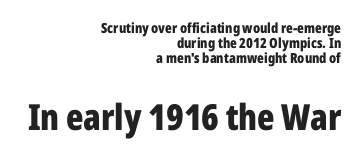
Q: Is the text bold? A: Yes.
Q: Is the text italic (slanted)? A: No, it is upright.
Q: Is the typeface a serif or a sans-serif typeface? A: Sans-serif.
Q: Is the text underlined? A: No.
Q: How is the paragraph aligned? A: Right-aligned.
Q: Is the spacing between letters normal or unusually wide? A: Normal.
Q: Is the spacing between lines tight, normal or loose? A: Tight.
Q: Which block of text is set in a larger size, the first (top) or the second (bottom)? A: The second (bottom) one.
Q: Width (condensed, normal, or wide)? A: Condensed.
Q: Stroke contrast? A: Low.
Q: x-height? A: Medium.
Q: Monospaced? A: No.
